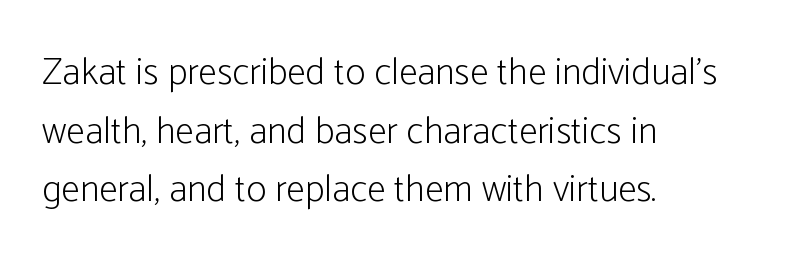
Q: Is the text bold? A: No.
Q: Is the text italic (slanted)? A: No, it is upright.
Q: Is the typeface a serif or a sans-serif typeface? A: Sans-serif.
Q: Is the text underlined? A: No.
Q: How is the paragraph aligned? A: Left-aligned.
Q: Is the spacing between letters normal or unusually wide? A: Normal.
Q: Is the spacing between lines tight, normal or loose? A: Normal.
Q: Width (condensed, normal, or wide)? A: Condensed.
Q: Stroke contrast? A: Low.
Q: x-height? A: Medium.
Q: Monospaced? A: No.
